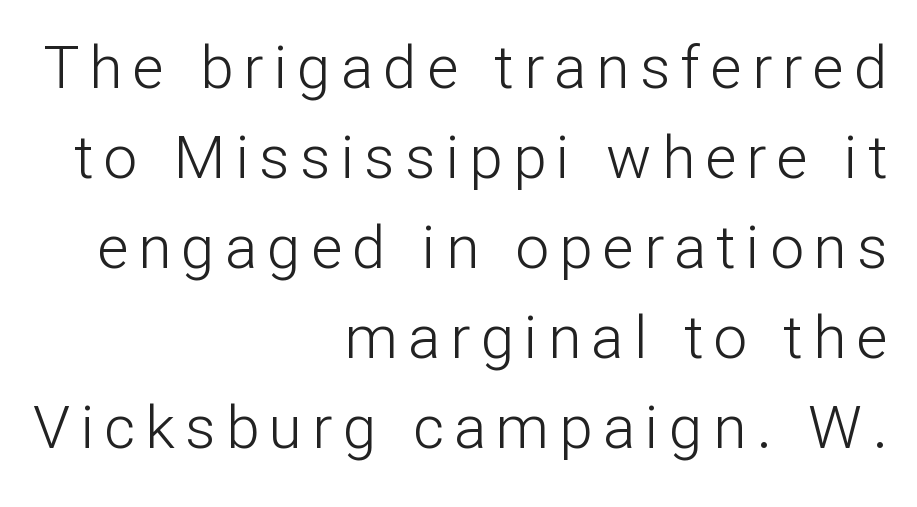
{"serif": "no", "italic": "no", "bold": "no", "weight": "light", "width": "normal", "stroke_contrast": "low", "x_height": "medium", "monospaced": "no", "underline": "no", "align": "right", "line_spacing": "normal", "line_spacing_ratio": 1.5, "glyph_px": 60}
